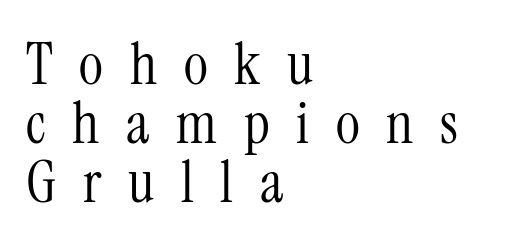
{"serif": "yes", "italic": "no", "bold": "no", "weight": "light", "width": "condensed", "stroke_contrast": "medium", "x_height": "medium", "monospaced": "no", "underline": "no", "align": "left", "line_spacing": "tight", "line_spacing_ratio": 1.02, "letter_spacing": "wide", "letter_spacing_em": 0.46, "glyph_px": 58}
